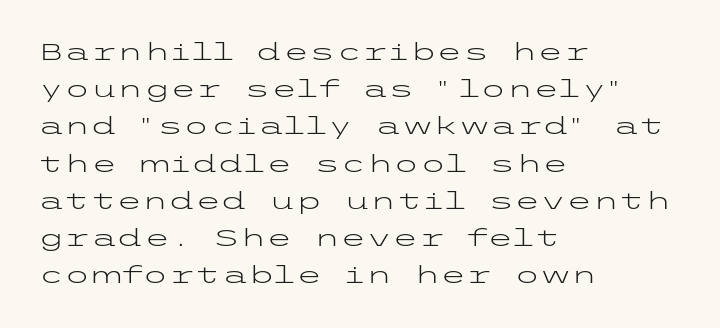
Ordinary non-slanted type is in use. This sample uses plain, unmodified letter spacing. Has an underline been added? It has not. The designer left line spacing at the default. The cut favours lightness, reaching ordinary text weight at its darkest. Layout note: lines flush left.
